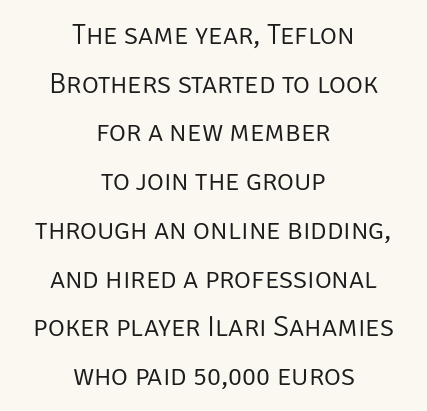
The font family rendered here belongs to the sans-serif group. Caption: multi-line text, centered on the measure. Nothing unusual about the tracking: characters are spaced as the font intends. Do the characters align in a grid? No, the font is proportional. Reading down the column, the eye jumps a familiar distance to each next line. When letters stand straight like this, we call the style roman or upright.
